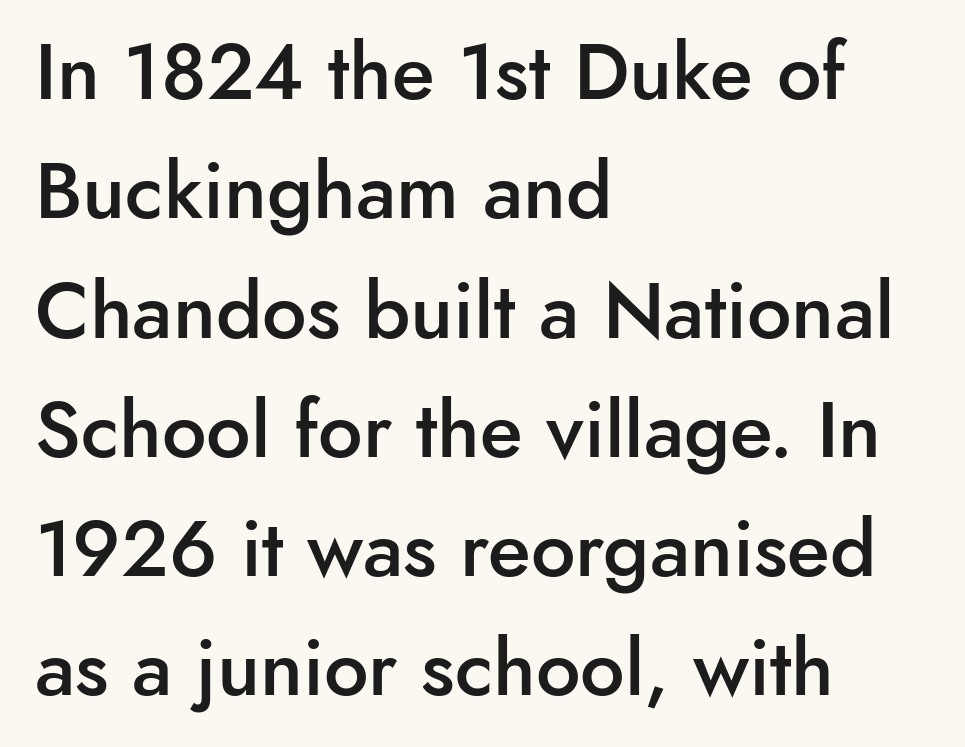
Q: Is the text bold? A: Semi-bold.
Q: Is the text italic (slanted)? A: No, it is upright.
Q: Is the typeface a serif or a sans-serif typeface? A: Sans-serif.
Q: Is the text underlined? A: No.
Q: How is the paragraph aligned? A: Left-aligned.
Q: Is the spacing between letters normal or unusually wide? A: Normal.
Q: Is the spacing between lines tight, normal or loose? A: Normal.
Q: Width (condensed, normal, or wide)? A: Normal.
Q: Stroke contrast? A: Low.
Q: x-height? A: Small.
Q: Monospaced? A: No.
